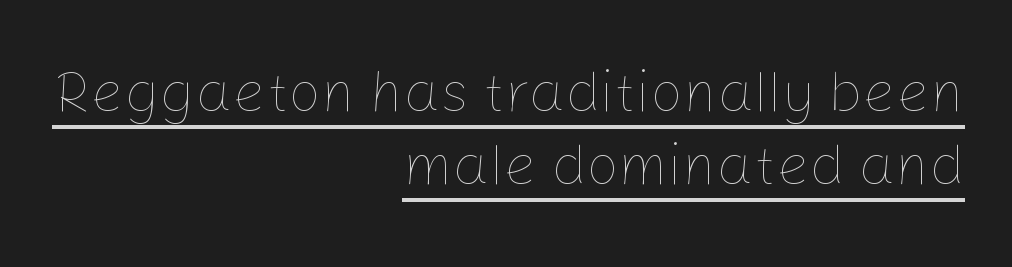
The image shows 58 px thin type, upright; set right-aligned, normal line spacing (1.26x), normal letter spacing, underlined; low stroke contrast and a medium x-height.
